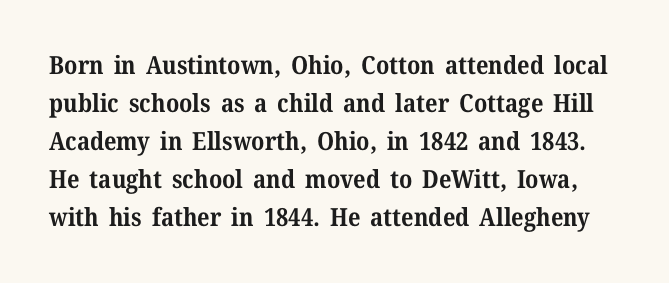
{"italic": "no", "bold": "yes", "underline": "no", "line_spacing": "normal", "line_spacing_ratio": 1.52, "letter_spacing": "normal", "letter_spacing_em": 0.0, "glyph_px": 25}
